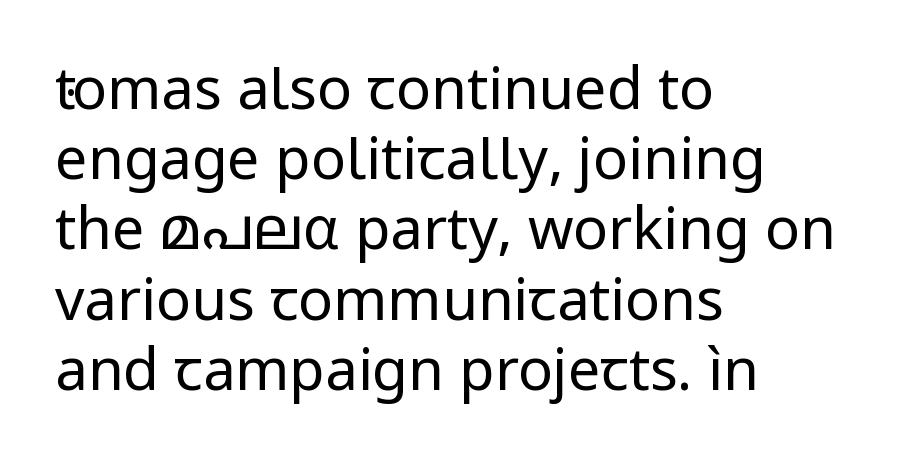
The letters advance in unequal steps, a hallmark of proportional type. The font's upright variant was chosen for this text. Does the copy run flush right? No — it runs flush left. This rendering employs a face without finishing strokes, i.e., a sans-serif. Nothing unusual about the tracking: characters are spaced as the font intends. Lines of text with bare space underneath.
